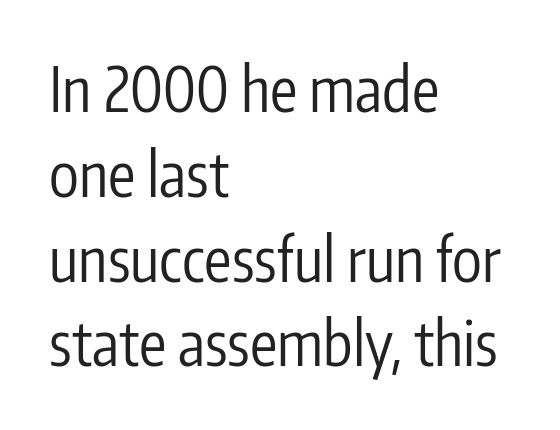
Q: Is the text bold? A: No.
Q: Is the text italic (slanted)? A: No, it is upright.
Q: Is the typeface a serif or a sans-serif typeface? A: Sans-serif.
Q: Is the text underlined? A: No.
Q: How is the paragraph aligned? A: Left-aligned.
Q: Is the spacing between letters normal or unusually wide? A: Normal.
Q: Is the spacing between lines tight, normal or loose? A: Normal.
Q: Width (condensed, normal, or wide)? A: Condensed.
Q: Stroke contrast? A: Low.
Q: x-height? A: Medium.
Q: Monospaced? A: No.
